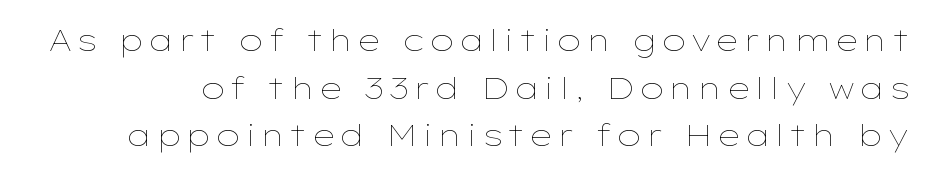
{"italic": "no", "bold": "no", "weight": "thin", "width": "wide", "stroke_contrast": "low", "x_height": "medium", "monospaced": "no", "underline": "no", "line_spacing": "normal", "line_spacing_ratio": 1.59, "glyph_px": 30}
